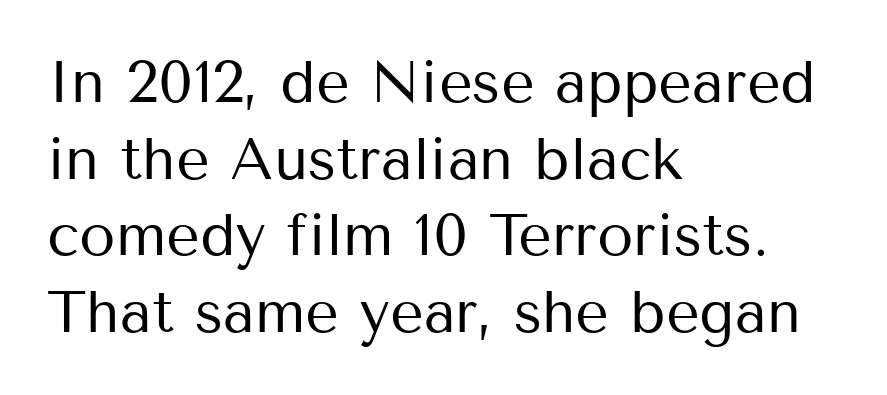
Underlining? Definitely not there. The gaps between neighbouring characters are ordinary and unremarkable. No italicization has been applied; the sample stays upright. The face used here is a sans, in the tradition of grotesques and geometrics.
